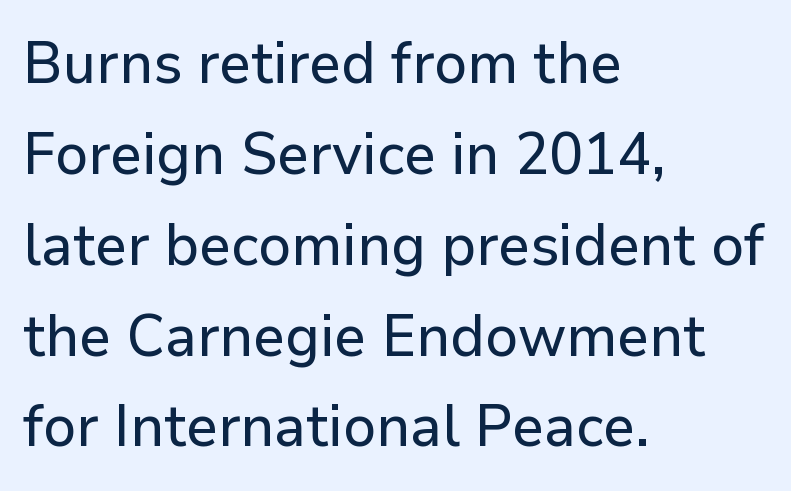
{"serif": "no", "italic": "no", "width": "normal", "stroke_contrast": "low", "x_height": "medium", "monospaced": "no", "underline": "no", "align": "left", "line_spacing": "normal", "line_spacing_ratio": 1.54, "letter_spacing": "normal", "letter_spacing_em": 0.0, "glyph_px": 59}
